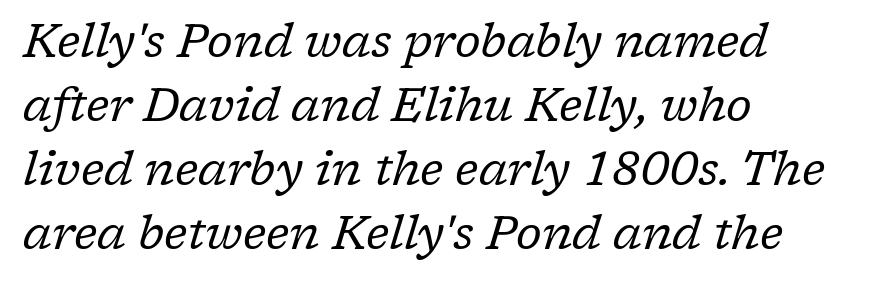
Q: Is the text bold? A: No.
Q: Is the text italic (slanted)? A: Yes, it leans right by about 17 degrees.
Q: Is the typeface a serif or a sans-serif typeface? A: Serif.
Q: Is the text underlined? A: No.
Q: How is the paragraph aligned? A: Left-aligned.
Q: Is the spacing between letters normal or unusually wide? A: Normal.
Q: Is the spacing between lines tight, normal or loose? A: Normal.
Q: Width (condensed, normal, or wide)? A: Normal.
Q: Stroke contrast? A: Low.
Q: x-height? A: Medium.
Q: Monospaced? A: No.
